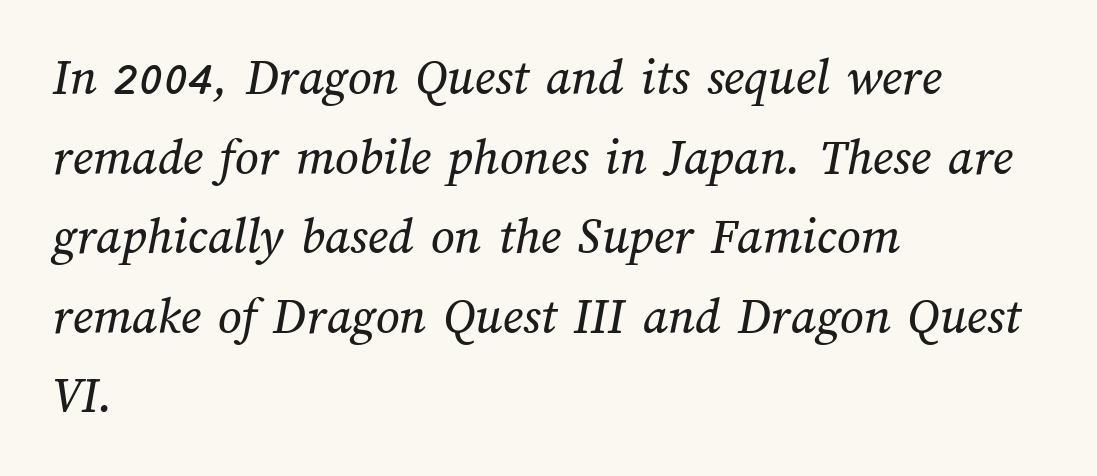
Honestly, there is no underline to notice here at all. Students, note that the glyphs here touch the page at normal intervals. Which margin do the lines hug? The left one — the right edge is uneven. This sample keeps an unexceptional amount of space between lines. This sample has the flowing, uneven cadence of proportional lettering.
